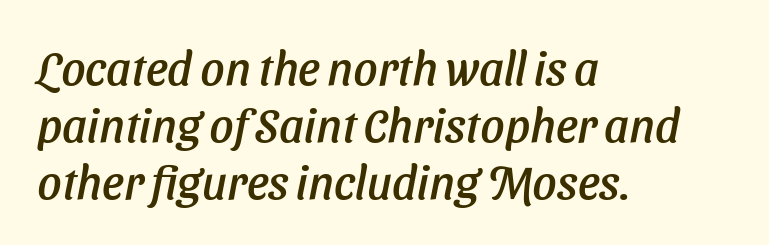
{"italic": "yes", "lean": "right", "slant_degrees": 11, "width": "normal", "stroke_contrast": "low", "x_height": "medium", "monospaced": "no", "underline": "no", "align": "left", "line_spacing_ratio": 1.21, "letter_spacing": "normal", "letter_spacing_em": 0.0, "glyph_px": 47}
